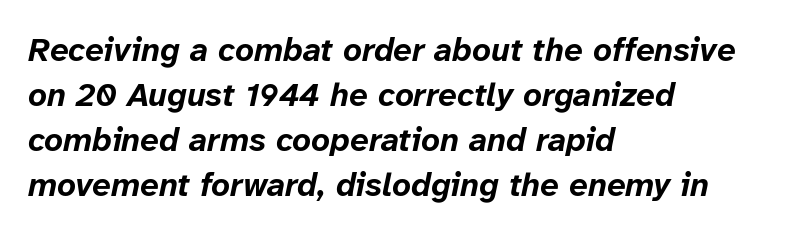
Q: Is the text bold? A: Yes.
Q: Is the text italic (slanted)? A: Yes, it leans right by about 12 degrees.
Q: Is the text underlined? A: No.
Q: How is the paragraph aligned? A: Left-aligned.
Q: Is the spacing between letters normal or unusually wide? A: Normal.
Q: Is the spacing between lines tight, normal or loose? A: Normal.
Q: Width (condensed, normal, or wide)? A: Normal.
Q: Stroke contrast? A: Low.
Q: x-height? A: Medium.
Q: Monospaced? A: No.
